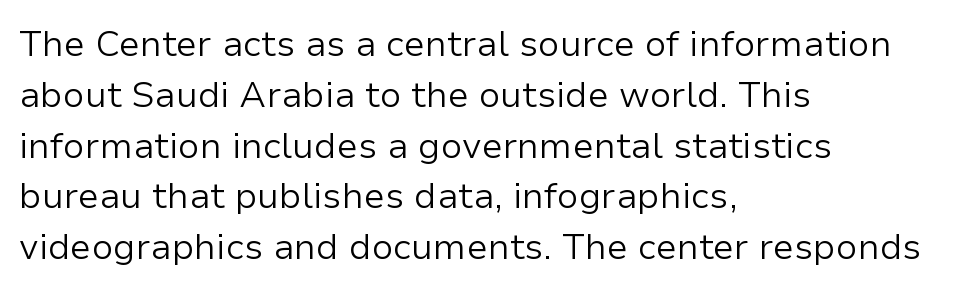
The image shows 36 px light sans-serif type, upright; set left-aligned, normal line spacing (1.41x), normal letter spacing, not underlined; low stroke contrast and a medium x-height.
